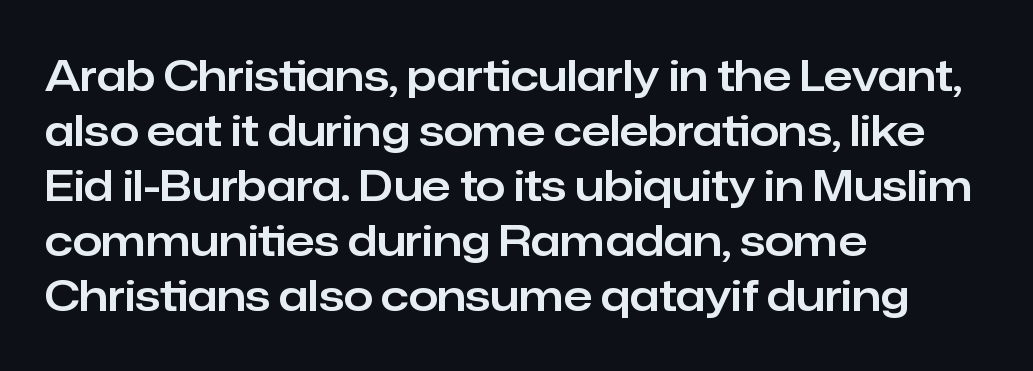
Q: Is the text italic (slanted)? A: No, it is upright.
Q: Is the typeface a serif or a sans-serif typeface? A: Sans-serif.
Q: Is the text underlined? A: No.
Q: How is the paragraph aligned? A: Left-aligned.
Q: Is the spacing between letters normal or unusually wide? A: Normal.
Q: Is the spacing between lines tight, normal or loose? A: Normal.
Q: Width (condensed, normal, or wide)? A: Normal.
Q: Stroke contrast? A: Low.
Q: x-height? A: Medium.
Q: Monospaced? A: No.
